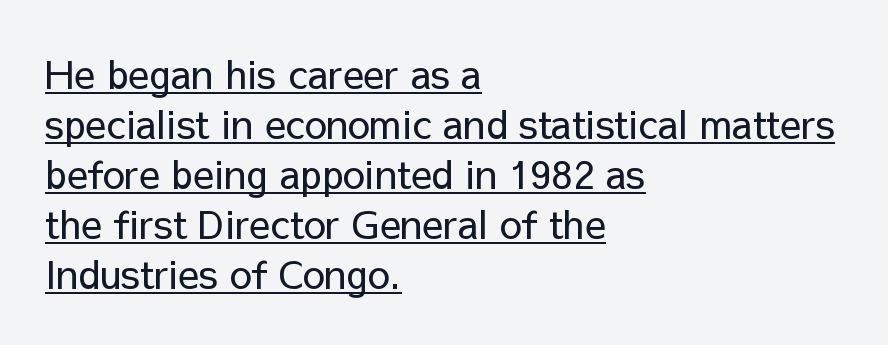
{"serif": "no", "italic": "no", "bold": "no", "weight": "regular", "width": "normal", "stroke_contrast": "low", "x_height": "medium", "monospaced": "no", "underline": "yes", "align": "left", "line_spacing": "normal", "line_spacing_ratio": 1.28, "letter_spacing": "normal", "letter_spacing_em": 0.0, "glyph_px": 39}
